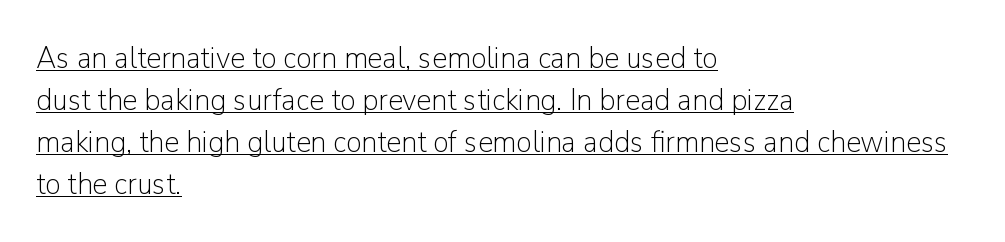
Q: Is the text bold? A: No.
Q: Is the text italic (slanted)? A: No, it is upright.
Q: Is the typeface a serif or a sans-serif typeface? A: Sans-serif.
Q: Is the text underlined? A: Yes.
Q: How is the paragraph aligned? A: Left-aligned.
Q: Is the spacing between letters normal or unusually wide? A: Normal.
Q: Is the spacing between lines tight, normal or loose? A: Normal.
Q: Width (condensed, normal, or wide)? A: Normal.
Q: Stroke contrast? A: Low.
Q: x-height? A: Medium.
Q: Monospaced? A: No.
